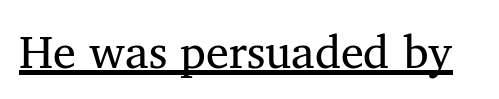
Type style note: has serifs. The weight tops out at a normal text grade. The specimen reads as upright at a glance. Emphasis is given by a line drawn under the lettering.
